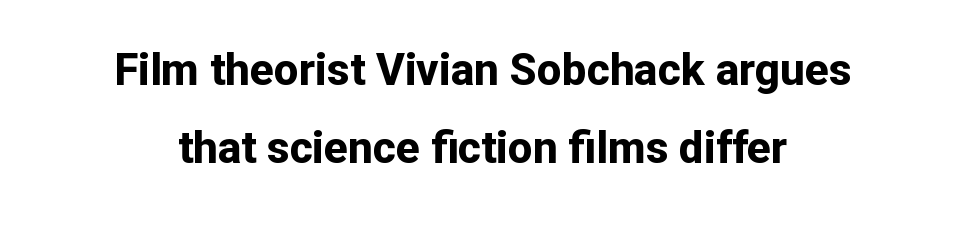
{"serif": "no", "italic": "no", "bold": "yes", "weight": "bold", "width": "normal", "stroke_contrast": "low", "x_height": "medium", "monospaced": "no", "underline": "no", "align": "center", "line_spacing_ratio": 1.78, "letter_spacing": "normal", "letter_spacing_em": 0.0, "glyph_px": 44}
